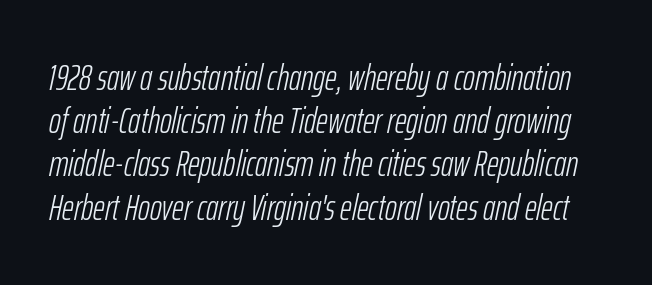
{"italic": "yes", "lean": "right", "slant_degrees": 12, "bold": "no", "weight": "light", "width": "condensed", "stroke_contrast": "low", "x_height": "medium", "monospaced": "no", "underline": "no", "line_spacing_ratio": 1.2, "letter_spacing": "normal", "letter_spacing_em": 0.0, "glyph_px": 36}
